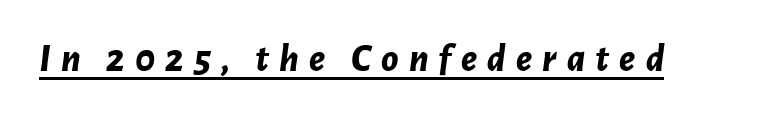
{"italic": "yes", "lean": "right", "slant_degrees": 7, "bold": "yes", "weight": "bold", "width": "normal", "stroke_contrast": "low", "x_height": "medium", "monospaced": "no", "underline": "yes", "letter_spacing": "wide", "letter_spacing_em": 0.26, "glyph_px": 39}
